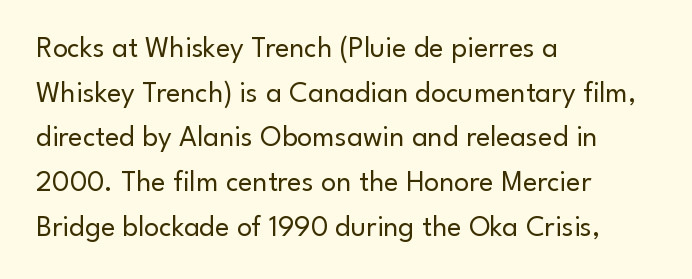
Q: Is the text bold? A: No.
Q: Is the text italic (slanted)? A: No, it is upright.
Q: Is the typeface a serif or a sans-serif typeface? A: Sans-serif.
Q: Is the text underlined? A: No.
Q: How is the paragraph aligned? A: Left-aligned.
Q: Is the spacing between letters normal or unusually wide? A: Normal.
Q: Is the spacing between lines tight, normal or loose? A: Normal.
Q: Width (condensed, normal, or wide)? A: Normal.
Q: Stroke contrast? A: Low.
Q: x-height? A: Small.
Q: Monospaced? A: No.
